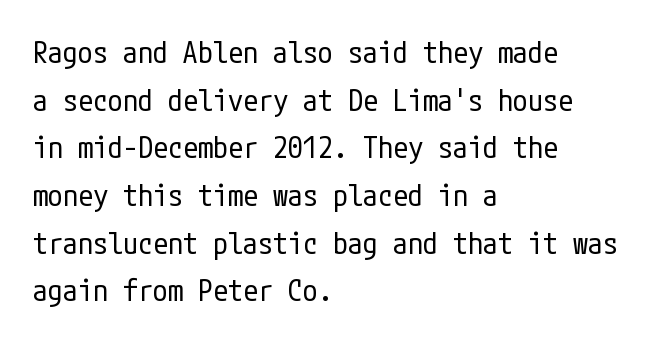
{"serif": "no", "italic": "no", "bold": "no", "weight": "regular", "width": "condensed", "stroke_contrast": "low", "x_height": "medium", "underline": "no", "align": "left", "line_spacing": "normal", "line_spacing_ratio": 1.59, "letter_spacing": "normal", "letter_spacing_em": 0.0, "glyph_px": 30}
